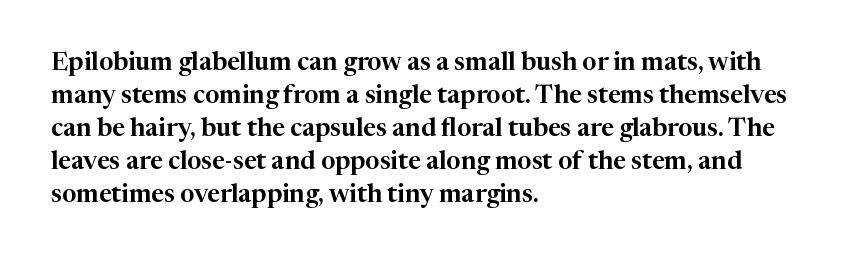
The image shows 25 px text type, upright; set left-aligned, normal line spacing (1.32x), normal letter spacing, not underlined.
